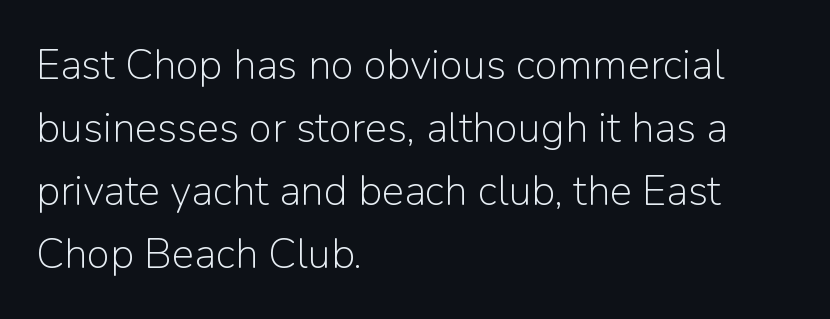
Teacher's note: observe the even left margin — that is flush-left alignment. This block has exactly the height ordinary leading produces. Serif or sans? Sans — the stroke terminals are bare. This is not heavy type; no bold has been used. Spacing between characters is what you'd get straight out of the box. These lines were composed using upright roman letters.
